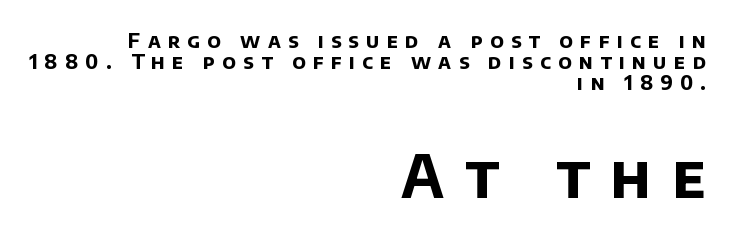
Q: Is the text bold? A: Yes.
Q: Is the typeface a serif or a sans-serif typeface? A: Sans-serif.
Q: Is the text underlined? A: No.
Q: How is the paragraph aligned? A: Right-aligned.
Q: Is the spacing between letters normal or unusually wide? A: Unusually wide.
Q: Is the spacing between lines tight, normal or loose? A: Tight.
Q: Which block of text is set in a larger size, the first (top) or the second (bottom)? A: The second (bottom) one.
Q: Width (condensed, normal, or wide)? A: Normal.
Q: Stroke contrast? A: Low.
Q: x-height? A: Large.
Q: Monospaced? A: No.
